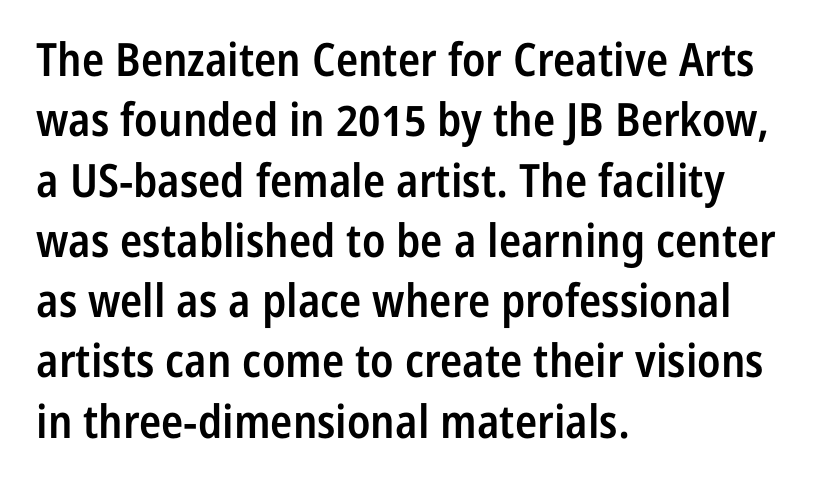
The image shows 46 px semibold, condensed sans-serif type, upright; set left-aligned, normal line spacing (1.31x), normal letter spacing, not underlined; low stroke contrast and a medium x-height.
